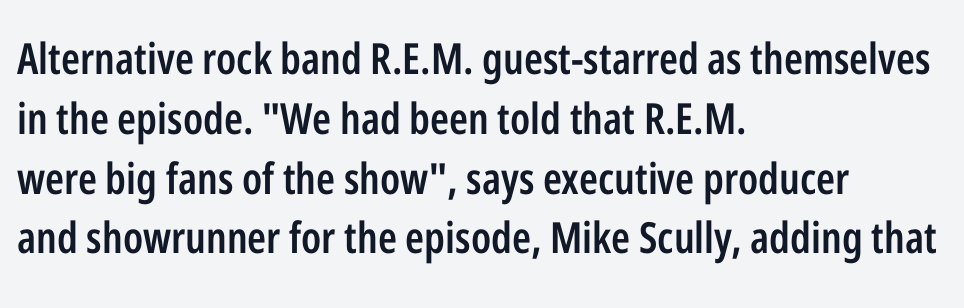
The image shows 43 px semibold, condensed sans-serif type, upright; set left-aligned, normal line spacing (1.39x), normal letter spacing, not underlined; low stroke contrast and a medium x-height.
